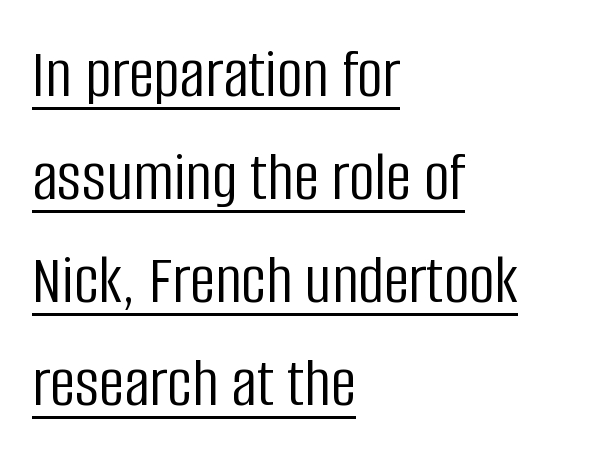
{"serif": "no", "italic": "no", "bold": "no", "weight": "light", "width": "condensed", "stroke_contrast": "low", "x_height": "large", "monospaced": "no", "underline": "yes", "align": "left", "line_spacing": "normal", "line_spacing_ratio": 1.45, "letter_spacing": "normal", "letter_spacing_em": 0.0, "glyph_px": 71}
